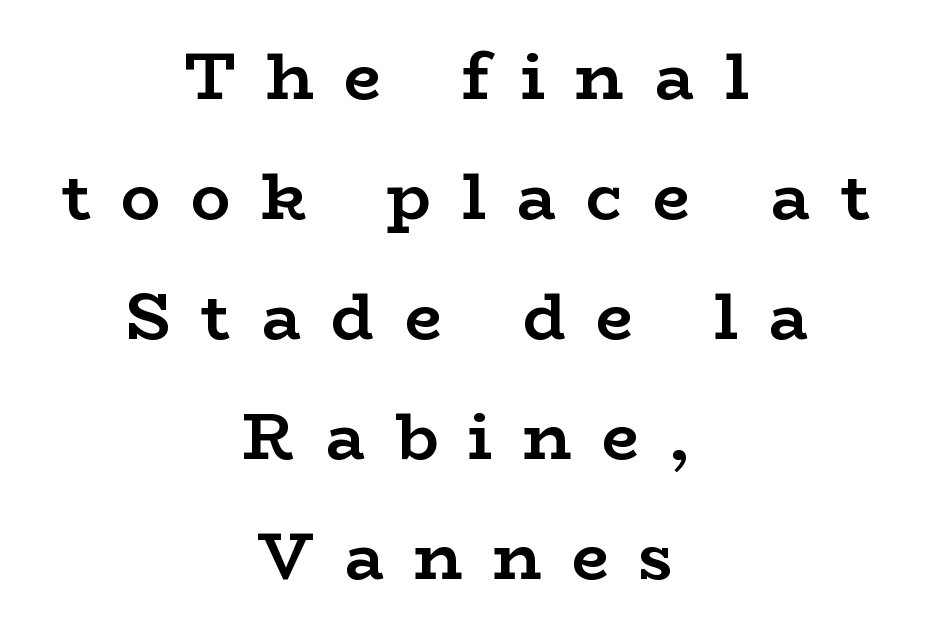
Regarding serifs, this sample has them. Strokes here are thick enough to call this a true bold. Lines of text with bare space underneath. Think of a printed novel: that variable character pitch is what you see here.
